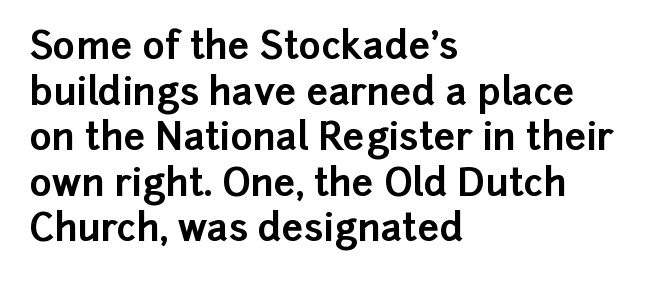
Q: Is the text bold? A: Yes.
Q: Is the text italic (slanted)? A: No, it is upright.
Q: Is the typeface a serif or a sans-serif typeface? A: Sans-serif.
Q: Is the text underlined? A: No.
Q: How is the paragraph aligned? A: Left-aligned.
Q: Is the spacing between letters normal or unusually wide? A: Normal.
Q: Width (condensed, normal, or wide)? A: Normal.
Q: Stroke contrast? A: Low.
Q: x-height? A: Medium.
Q: Monospaced? A: No.
